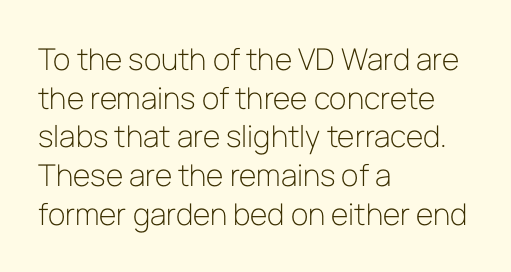
The image shows 30 px light sans-serif type, upright; set left-aligned, normal line spacing (1.29x), normal letter spacing, not underlined; low stroke contrast and a medium x-height.
